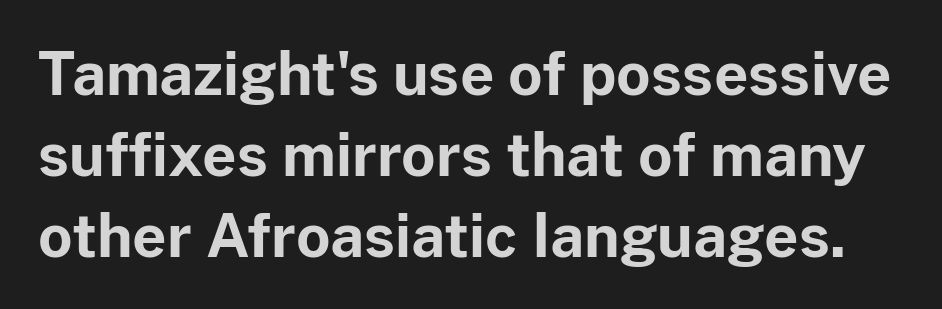
Q: Is the text bold? A: Yes.
Q: Is the text italic (slanted)? A: No, it is upright.
Q: Is the typeface a serif or a sans-serif typeface? A: Sans-serif.
Q: Is the text underlined? A: No.
Q: Is the spacing between letters normal or unusually wide? A: Normal.
Q: Is the spacing between lines tight, normal or loose? A: Normal.
Q: Width (condensed, normal, or wide)? A: Normal.
Q: Stroke contrast? A: Low.
Q: x-height? A: Medium.
Q: Monospaced? A: No.
